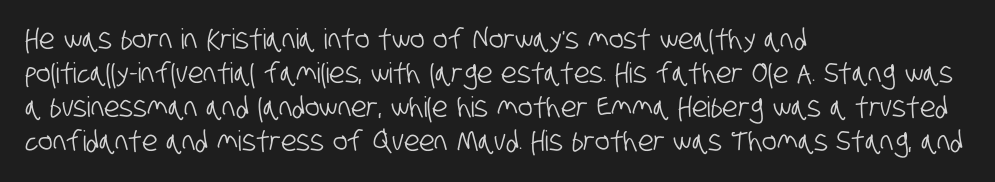
The image shows 28 px condensed sans-serif type; set left-aligned, line spacing 1.22x, normal letter spacing, not underlined; low stroke contrast and a large x-height.
